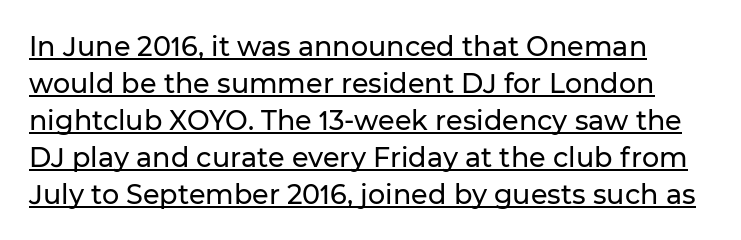
{"italic": "no", "underline": "yes", "line_spacing": "normal", "line_spacing_ratio": 1.37, "letter_spacing": "normal", "letter_spacing_em": 0.0, "glyph_px": 27}
